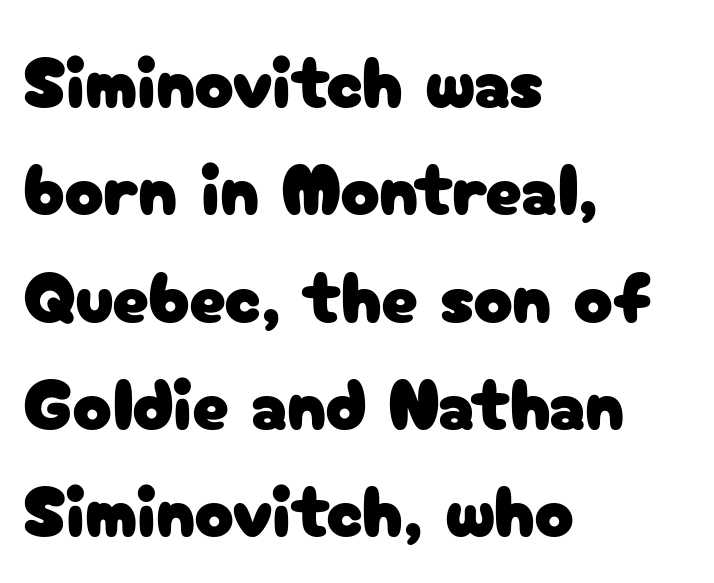
{"serif": "no", "italic": "no", "width": "normal", "stroke_contrast": "low", "x_height": "medium", "monospaced": "no", "underline": "no", "align": "left", "line_spacing": "normal", "line_spacing_ratio": 1.47, "letter_spacing": "normal", "letter_spacing_em": 0.0, "glyph_px": 73}
